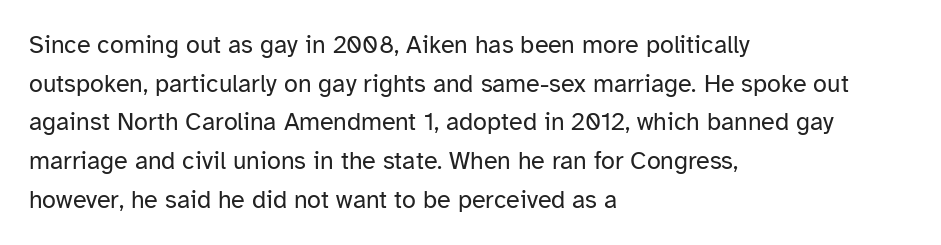
The image shows 25 px text type, upright; set left-aligned, normal line spacing (1.55x), normal letter spacing, not underlined.
